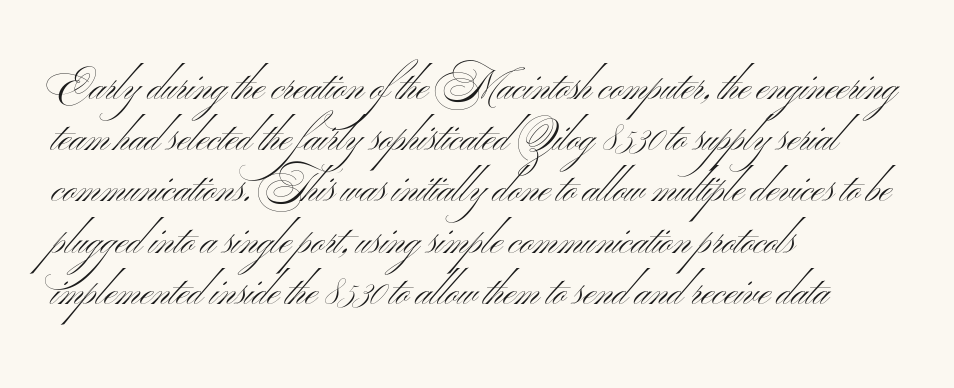
{"serif": "no", "bold": "no", "weight": "light", "width": "wide", "stroke_contrast": "medium", "x_height": "small", "monospaced": "no", "underline": "no", "align": "left", "line_spacing": "normal", "line_spacing_ratio": 1.28, "letter_spacing": "normal", "letter_spacing_em": 0.0, "glyph_px": 40}
